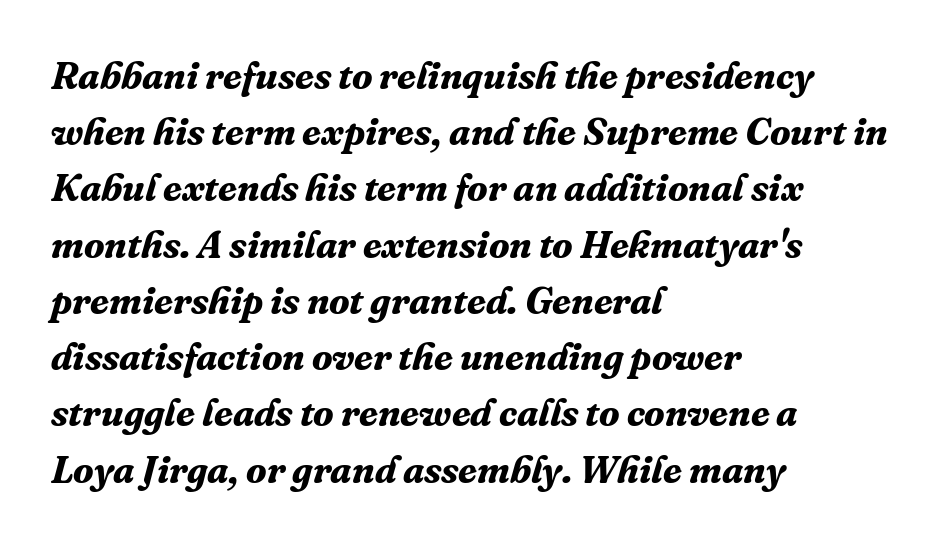
Here the designer chose a conventional face with non-uniform glyph widths. Check under the words: just untouched page. Caption: multi-line text, flush left, ragged right. The letters are bold, with thick, heavy strokes. Students, note that the glyphs here touch the page at normal intervals.
